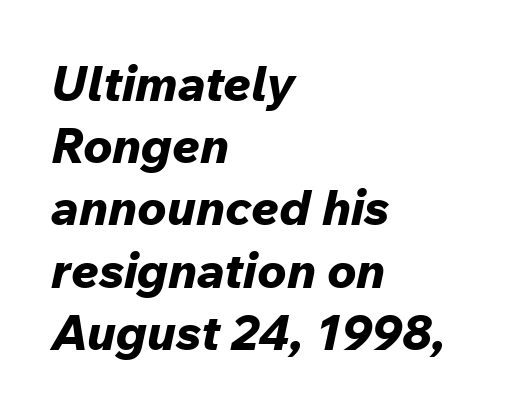
Q: Is the text bold? A: Yes.
Q: Is the text italic (slanted)? A: Yes, it leans right by about 12 degrees.
Q: Is the text underlined? A: No.
Q: How is the paragraph aligned? A: Left-aligned.
Q: Is the spacing between letters normal or unusually wide? A: Normal.
Q: Is the spacing between lines tight, normal or loose? A: Normal.
Q: Width (condensed, normal, or wide)? A: Normal.
Q: Stroke contrast? A: Low.
Q: x-height? A: Medium.
Q: Monospaced? A: No.
